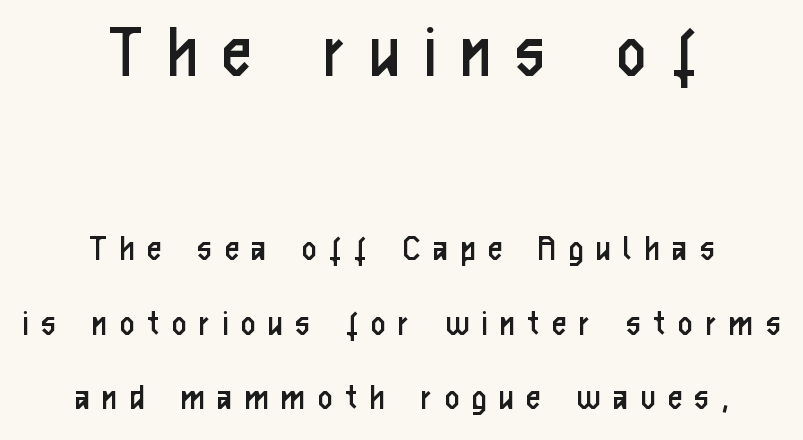
Q: Is the text bold? A: No.
Q: Is the text italic (slanted)? A: No, it is upright.
Q: Is the typeface a serif or a sans-serif typeface? A: Sans-serif.
Q: Is the text underlined? A: No.
Q: How is the paragraph aligned? A: Centered.
Q: Is the spacing between letters normal or unusually wide? A: Unusually wide.
Q: Is the spacing between lines tight, normal or loose? A: Loose.
Q: Which block of text is set in a larger size, the first (top) or the second (bottom)? A: The first (top) one.
Q: Width (condensed, normal, or wide)? A: Condensed.
Q: Stroke contrast? A: Low.
Q: x-height? A: Medium.
Q: Monospaced? A: No.
